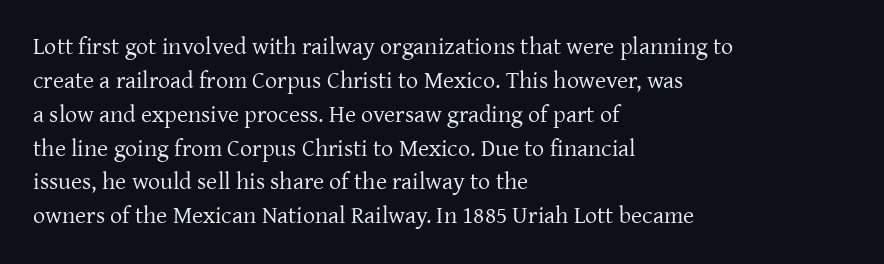
Q: Is the text bold? A: No.
Q: Is the text italic (slanted)? A: No, it is upright.
Q: Is the text underlined? A: No.
Q: How is the paragraph aligned? A: Left-aligned.
Q: Is the spacing between letters normal or unusually wide? A: Normal.
Q: Is the spacing between lines tight, normal or loose? A: Normal.
